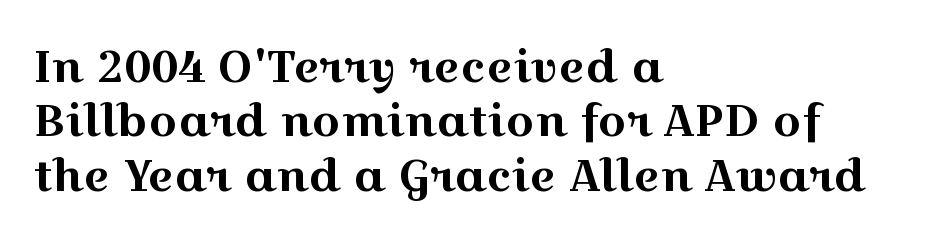
Q: Is the text italic (slanted)? A: No, it is upright.
Q: Is the typeface a serif or a sans-serif typeface? A: Serif.
Q: Is the text underlined? A: No.
Q: How is the paragraph aligned? A: Left-aligned.
Q: Is the spacing between letters normal or unusually wide? A: Normal.
Q: Width (condensed, normal, or wide)? A: Wide.
Q: x-height? A: Medium.
Q: Monospaced? A: No.
